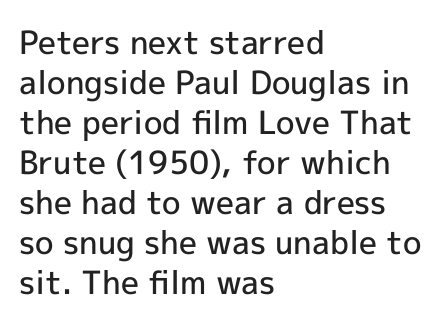
Q: Is the text bold? A: Semi-bold.
Q: Is the text italic (slanted)? A: No, it is upright.
Q: Is the typeface a serif or a sans-serif typeface? A: Sans-serif.
Q: Is the text underlined? A: No.
Q: How is the paragraph aligned? A: Left-aligned.
Q: Is the spacing between letters normal or unusually wide? A: Normal.
Q: Is the spacing between lines tight, normal or loose? A: Normal.
Q: Width (condensed, normal, or wide)? A: Normal.
Q: x-height? A: Medium.
Q: Monospaced? A: No.
